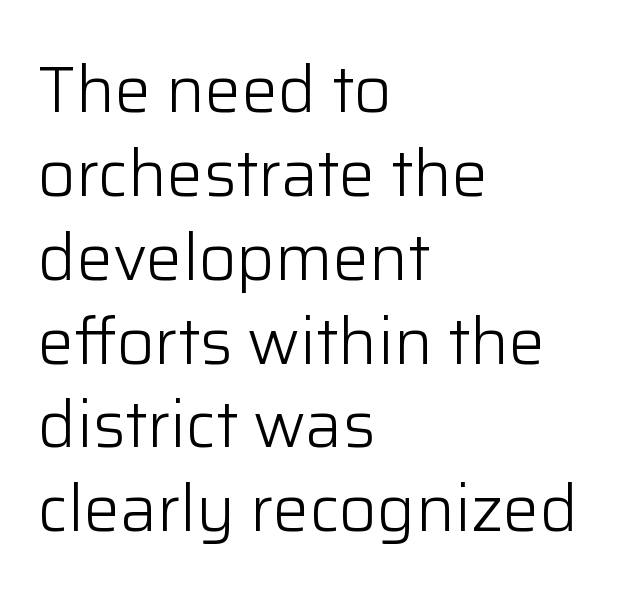
{"serif": "no", "italic": "no", "bold": "no", "weight": "light", "width": "normal", "stroke_contrast": "low", "x_height": "medium", "monospaced": "no", "underline": "no", "align": "left", "line_spacing": "normal", "line_spacing_ratio": 1.29, "letter_spacing": "normal", "letter_spacing_em": 0.0, "glyph_px": 65}
